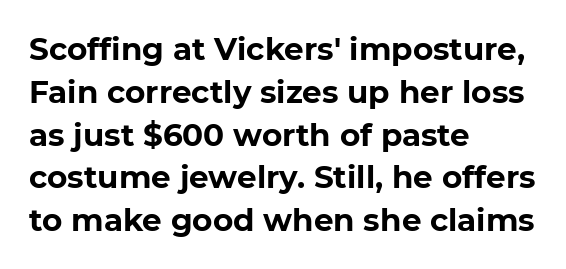
Here the designer chose a conventional face with non-uniform glyph widths. Normally led — the rows are evenly, conventionally spaced. These lines stack with their left ends in a neat column. The letters stand straight up with perfectly vertical stems. This sample uses plain, unmodified letter spacing. The glyphs are unaccompanied by any horizontal stroke below them.
